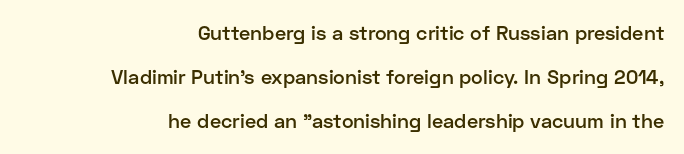
Q: Is the text bold? A: Semi-bold.
Q: Is the text italic (slanted)? A: No, it is upright.
Q: Is the text underlined? A: No.
Q: How is the paragraph aligned? A: Right-aligned.
Q: Is the spacing between letters normal or unusually wide? A: Normal.
Q: Is the spacing between lines tight, normal or loose? A: Loose.
